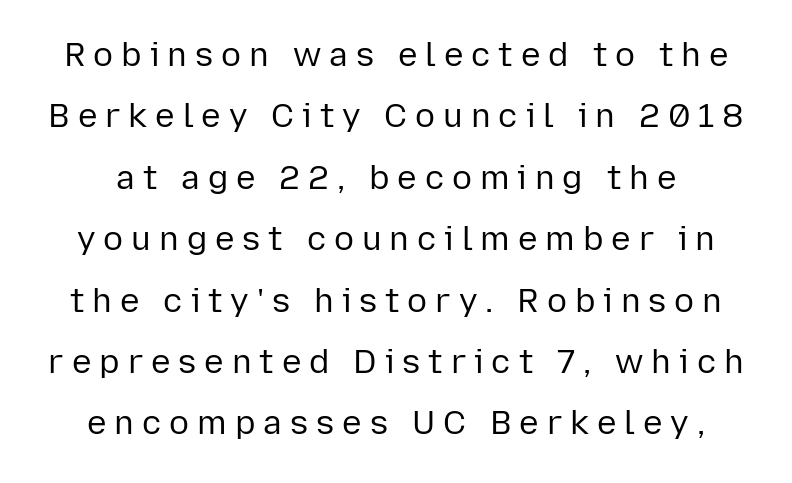
{"serif": "no", "italic": "no", "bold": "no", "weight": "regular", "width": "normal", "stroke_contrast": "low", "x_height": "medium", "monospaced": "no", "underline": "no", "line_spacing_ratio": 1.86, "letter_spacing": "wide", "letter_spacing_em": 0.24, "glyph_px": 33}
